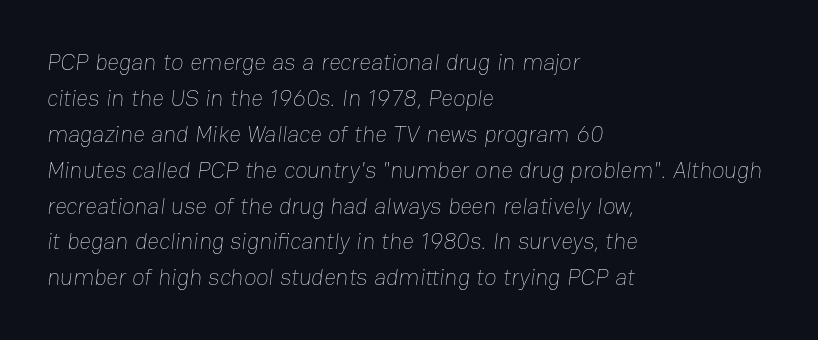
The image shows 23 px text type; set left-aligned, normal line spacing (1.56x), normal letter spacing, not underlined.
